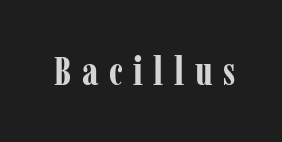
Q: Is the text bold? A: Yes.
Q: Is the text italic (slanted)? A: No, it is upright.
Q: Is the typeface a serif or a sans-serif typeface? A: Serif.
Q: Is the text underlined? A: No.
Q: Is the spacing between letters normal or unusually wide? A: Unusually wide.
Q: Width (condensed, normal, or wide)? A: Condensed.
Q: Stroke contrast? A: Low.
Q: x-height? A: Medium.
Q: Monospaced? A: No.
